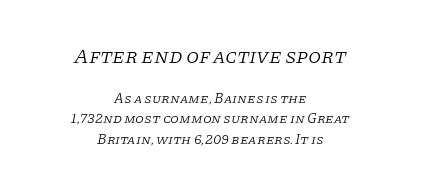
{"italic": "yes", "lean": "right", "slant_degrees": 11, "bold": "no", "underline": "no", "align": "center", "line_spacing": "normal", "line_spacing_ratio": 1.47, "letter_spacing": "normal", "letter_spacing_em": 0.0, "larger_block": "first", "size_ratio": 1.5, "glyph_px": 21}
